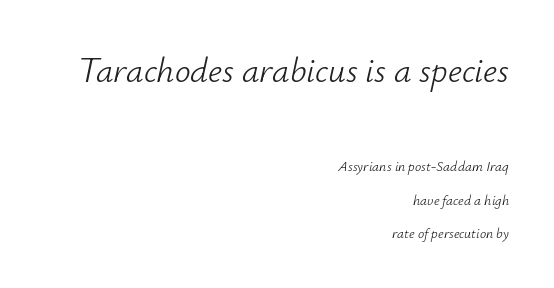
The line texture is even and compact thanks to regular tracking. A clean baseline with only descenders dipping below it. Notice how the stems are inclined rather than vertical — that's the hallmark of italics. The rendering uses natural spacing where letterforms have individual widths.
